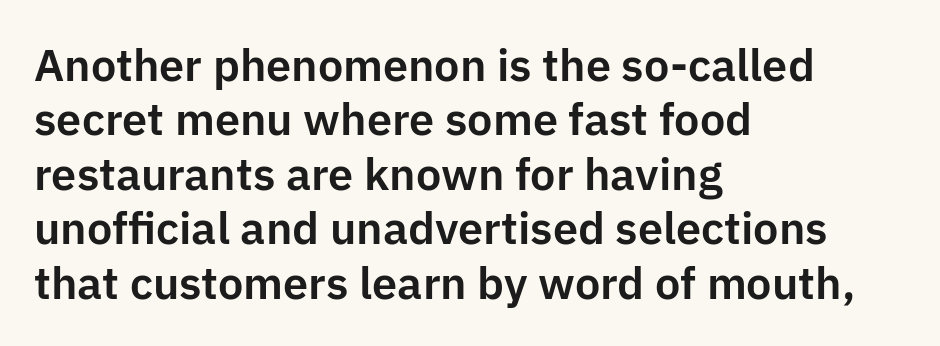
{"serif": "no", "italic": "no", "width": "normal", "stroke_contrast": "low", "x_height": "medium", "monospaced": "no", "underline": "no", "align": "left", "line_spacing_ratio": 1.21, "letter_spacing": "normal", "letter_spacing_em": 0.0, "glyph_px": 45}
